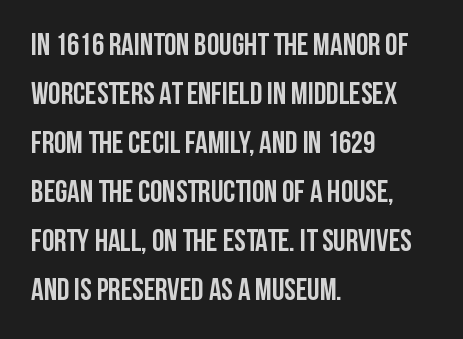
Q: Is the text bold? A: Yes.
Q: Is the text italic (slanted)? A: No, it is upright.
Q: Is the typeface a serif or a sans-serif typeface? A: Sans-serif.
Q: Is the text underlined? A: No.
Q: How is the paragraph aligned? A: Left-aligned.
Q: Is the spacing between letters normal or unusually wide? A: Normal.
Q: Is the spacing between lines tight, normal or loose? A: Normal.
Q: Width (condensed, normal, or wide)? A: Condensed.
Q: Stroke contrast? A: Low.
Q: x-height? A: Large.
Q: Monospaced? A: No.
